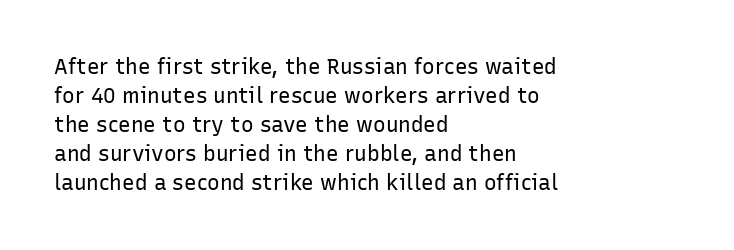
{"italic": "no", "bold": "no", "underline": "no", "align": "left", "line_spacing": "normal", "line_spacing_ratio": 1.38, "letter_spacing": "normal", "letter_spacing_em": 0.0, "glyph_px": 21}
